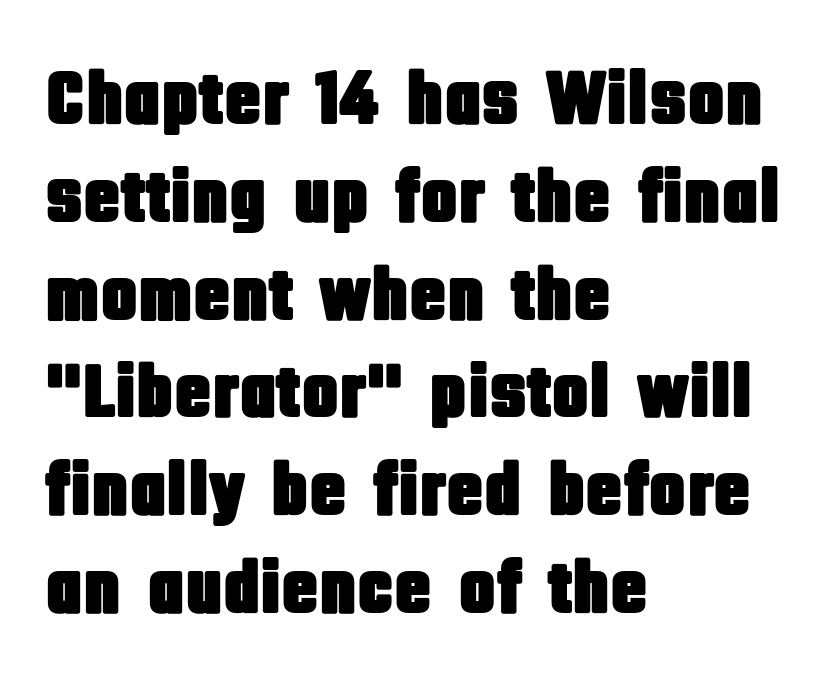
Q: Is the text italic (slanted)? A: No, it is upright.
Q: Is the typeface a serif or a sans-serif typeface? A: Sans-serif.
Q: Is the text underlined? A: No.
Q: How is the paragraph aligned? A: Left-aligned.
Q: Is the spacing between letters normal or unusually wide? A: Normal.
Q: Is the spacing between lines tight, normal or loose? A: Normal.
Q: Width (condensed, normal, or wide)? A: Condensed.
Q: Stroke contrast? A: Low.
Q: x-height? A: Large.
Q: Monospaced? A: No.
